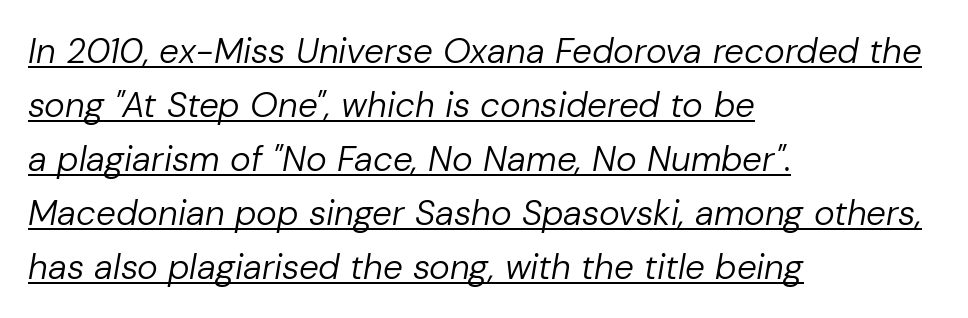
The image shows 35 px regular-weight type, italic (leaning right); set left-aligned, normal line spacing (1.54x), normal letter spacing, underlined; low stroke contrast and a medium x-height.
